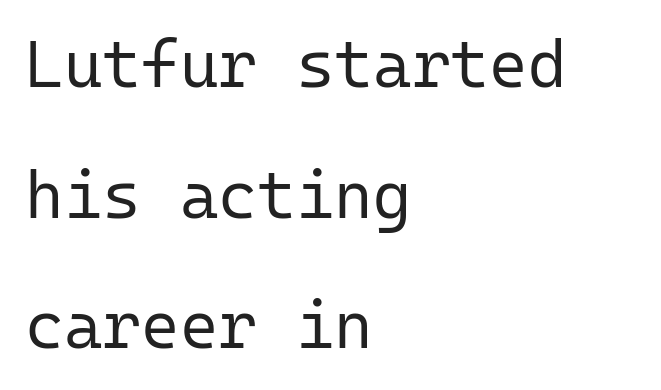
Q: Is the text bold? A: No.
Q: Is the text italic (slanted)? A: No, it is upright.
Q: Is the typeface a serif or a sans-serif typeface? A: Sans-serif.
Q: Is the text underlined? A: No.
Q: How is the paragraph aligned? A: Left-aligned.
Q: Is the spacing between letters normal or unusually wide? A: Normal.
Q: Is the spacing between lines tight, normal or loose? A: Loose.
Q: Width (condensed, normal, or wide)? A: Normal.
Q: Stroke contrast? A: Low.
Q: x-height? A: Medium.
Q: Monospaced? A: Yes.
